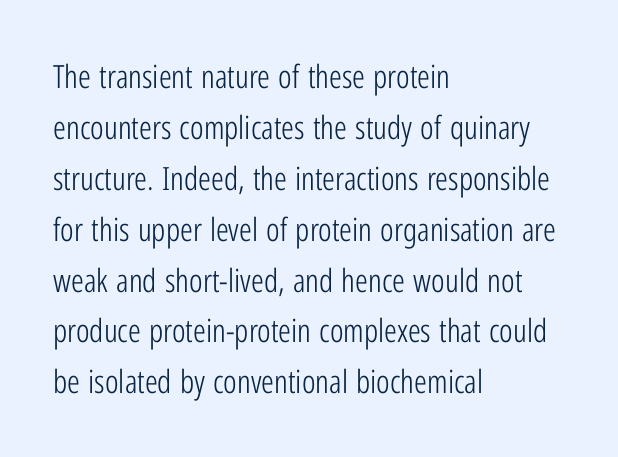
Q: Is the text bold? A: No.
Q: Is the text italic (slanted)? A: No, it is upright.
Q: Is the typeface a serif or a sans-serif typeface? A: Sans-serif.
Q: Is the text underlined? A: No.
Q: How is the paragraph aligned? A: Left-aligned.
Q: Is the spacing between letters normal or unusually wide? A: Normal.
Q: Is the spacing between lines tight, normal or loose? A: Normal.
Q: Width (condensed, normal, or wide)? A: Condensed.
Q: Stroke contrast? A: Low.
Q: x-height? A: Medium.
Q: Monospaced? A: No.
